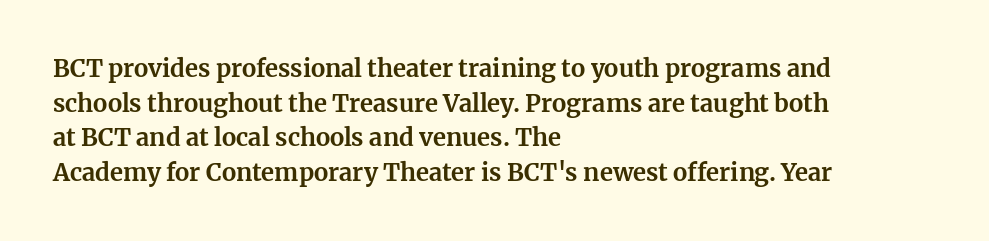
Rule under the text: the space is simply empty. Nothing unusual about the tracking: characters are spaced as the font intends. Leading: standard. This sample uses an upright cut, with every glyph sitting square on the baseline. Set as a true bold cut, around the 700 mark. Line beginnings align vertically; line endings do not.
